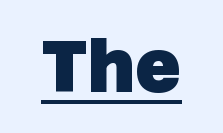
Standard letterfit; no display-style spreading of the glyphs. These words are printed bold, with thick strokes throughout. This is sans-serif lettering, the kind often seen on screens and signage. In designer terms, the underline attribute is active on this setting.
